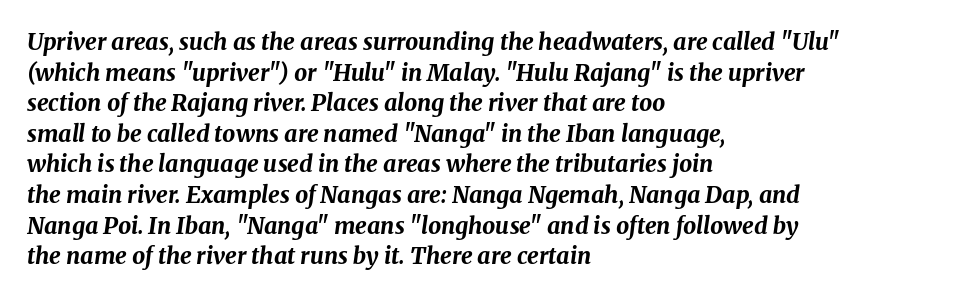
{"italic": "yes", "lean": "right", "slant_degrees": 8, "bold": "yes", "underline": "no", "align": "left", "line_spacing": "normal", "line_spacing_ratio": 1.33, "letter_spacing": "normal", "letter_spacing_em": 0.0, "glyph_px": 23}
